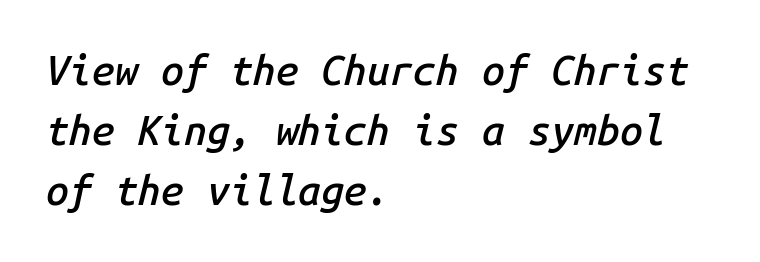
{"italic": "yes", "lean": "right", "slant_degrees": 14, "bold": "semi", "weight": "semibold", "width": "normal", "stroke_contrast": "low", "x_height": "medium", "monospaced": "yes", "underline": "no", "align": "left", "line_spacing": "normal", "line_spacing_ratio": 1.46, "letter_spacing": "normal", "letter_spacing_em": 0.0, "glyph_px": 41}
